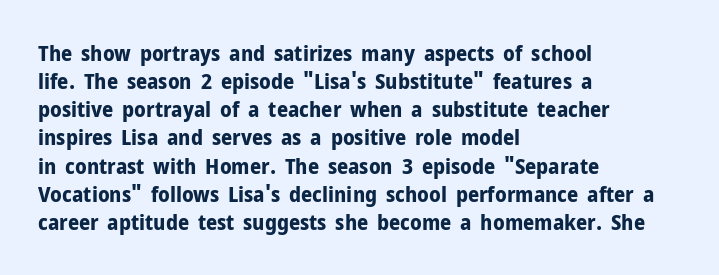
{"italic": "no", "bold": "yes", "underline": "no", "align": "left", "line_spacing": "normal", "line_spacing_ratio": 1.28, "letter_spacing": "normal", "letter_spacing_em": 0.0, "glyph_px": 22}
